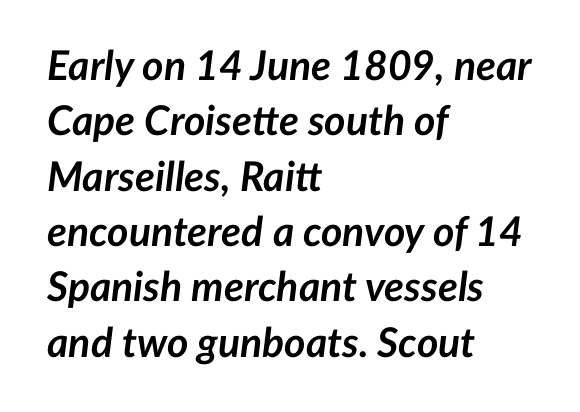
The passage shown has conventional tracking throughout. Style check: oblique. As a designer I'd log this as weight 700, bold. Interline gaps are of average width in this sample.
